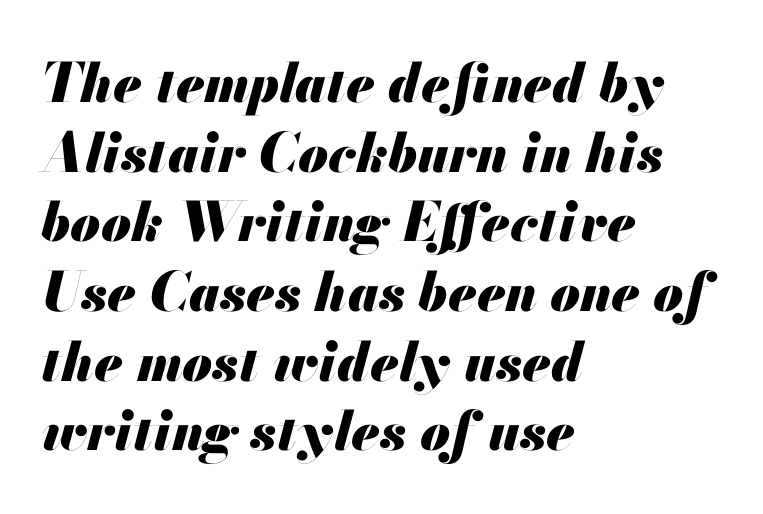
{"italic": "yes", "lean": "right", "slant_degrees": 13, "bold": "yes", "weight": "heavy", "width": "normal", "stroke_contrast": "medium", "x_height": "small", "monospaced": "no", "underline": "no", "align": "left", "line_spacing": "normal", "line_spacing_ratio": 1.29, "letter_spacing": "normal", "letter_spacing_em": 0.0, "glyph_px": 54}
